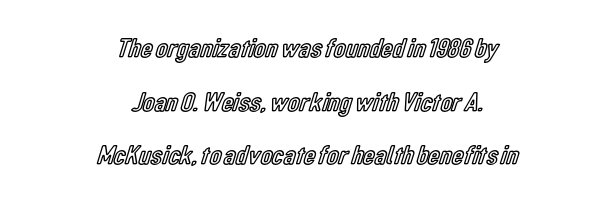
{"underline": "no", "align": "center", "line_spacing": "loose", "line_spacing_ratio": 1.99, "letter_spacing": "normal", "letter_spacing_em": 0.0, "glyph_px": 27}
